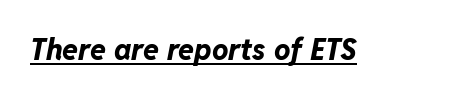
How are the letters spaced? Ordinarily, with no added tracking. As a designer I'd log this as weight 700, bold. The axis of the letterforms is tilted away from vertical. A typesetter would call this proportional, since set widths differ per character. Beneath each row of characters lies a ruled line.
